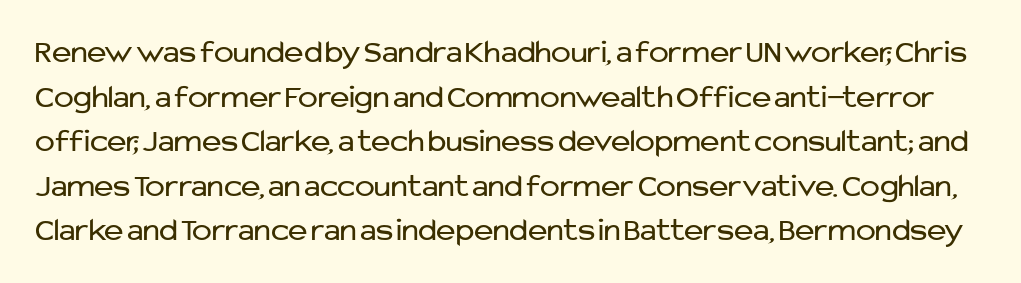
Q: Is the text bold? A: No.
Q: Is the text italic (slanted)? A: No, it is upright.
Q: Is the typeface a serif or a sans-serif typeface? A: Sans-serif.
Q: Is the text underlined? A: No.
Q: Is the spacing between letters normal or unusually wide? A: Normal.
Q: Is the spacing between lines tight, normal or loose? A: Normal.
Q: Width (condensed, normal, or wide)? A: Normal.
Q: Stroke contrast? A: Low.
Q: x-height? A: Medium.
Q: Monospaced? A: No.
